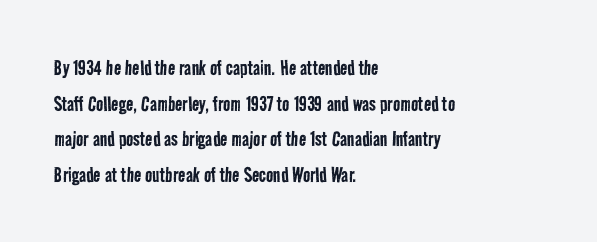
Q: Is the text bold? A: No.
Q: Is the text underlined? A: No.
Q: How is the paragraph aligned? A: Left-aligned.
Q: Is the spacing between letters normal or unusually wide? A: Normal.
Q: Is the spacing between lines tight, normal or loose? A: Normal.
